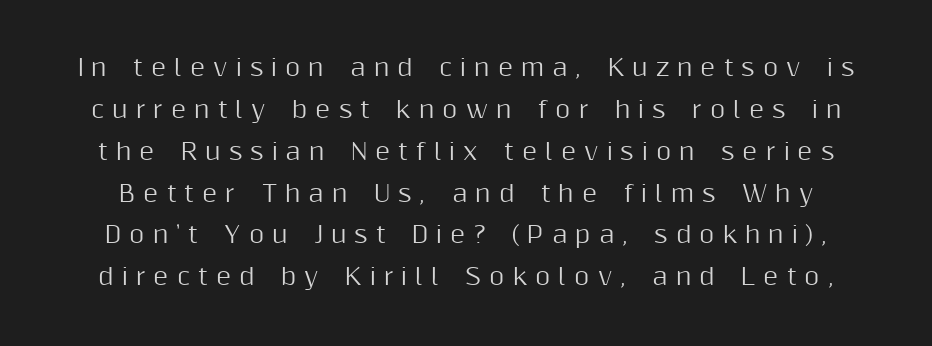
Descenders are the only things crossing below the line. Italic: no, the glyphs are upright roman. Here the glyphs are tracked loosely, breaking word shapes into spaced letters.
